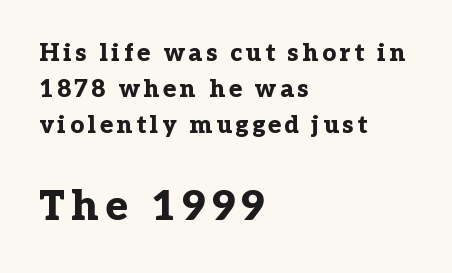
{"serif": "yes", "italic": "no", "bold": "yes", "weight": "bold", "width": "normal", "stroke_contrast": "low", "x_height": "medium", "monospaced": "no", "underline": "no", "align": "left", "line_spacing": "normal", "line_spacing_ratio": 1.51, "larger_block": "second", "size_ratio": 1.75, "glyph_px": 42}
